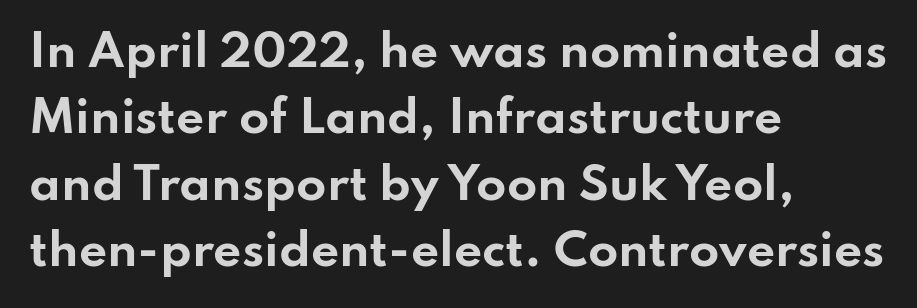
The image shows 44 px bold, wide sans-serif type, upright; set left-aligned, normal line spacing (1.51x), normal letter spacing, not underlined; low stroke contrast and a small x-height.
